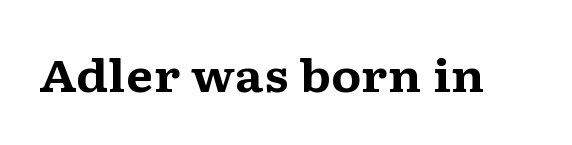
The image shows 45 px bold, wide serif type, upright; set normal letter spacing, not underlined; medium stroke contrast and a medium x-height.
